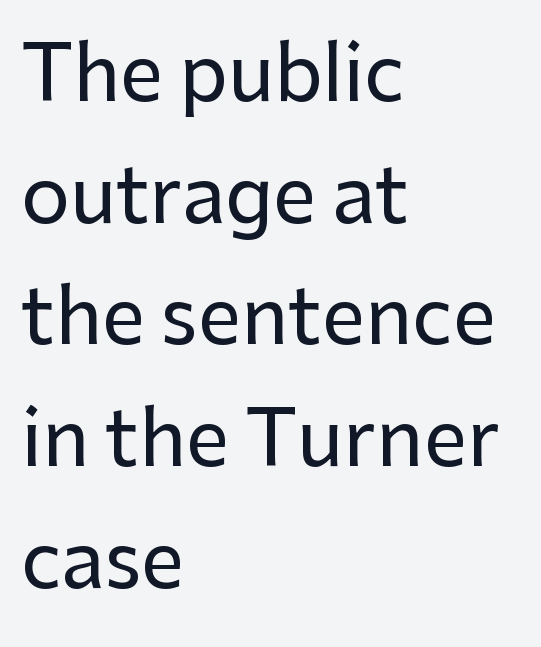
These lines were composed using upright roman letters. Proportional: the letters do not fall into vertical columns. Vertical spacing — default. Left-aligned paragraph, ragged on the right. The glyphs in this specimen are sans serif.
